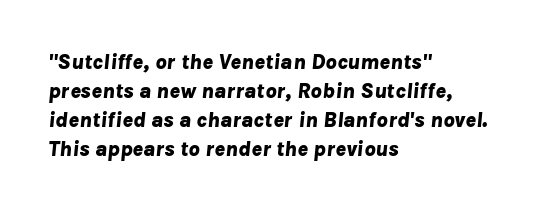
{"italic": "yes", "lean": "right", "slant_degrees": 8, "bold": "yes", "underline": "no", "align": "left", "line_spacing": "normal", "line_spacing_ratio": 1.32, "letter_spacing": "normal", "letter_spacing_em": 0.0, "glyph_px": 22}
